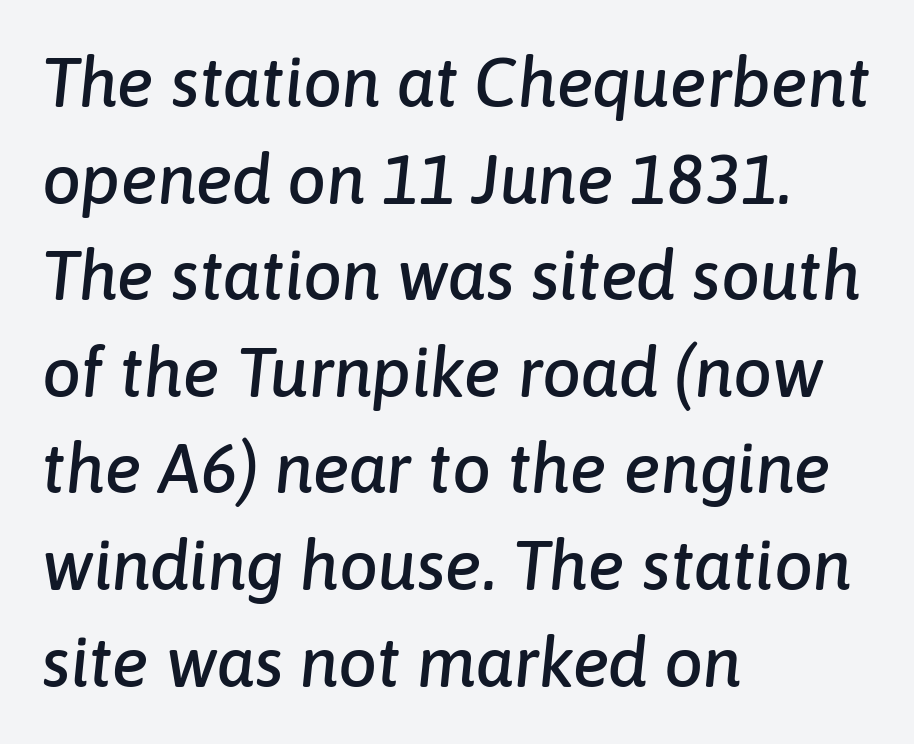
{"italic": "yes", "lean": "right", "slant_degrees": 6, "width": "normal", "stroke_contrast": "low", "x_height": "medium", "monospaced": "no", "underline": "no", "align": "left", "line_spacing": "normal", "line_spacing_ratio": 1.4, "letter_spacing": "normal", "letter_spacing_em": 0.0, "glyph_px": 69}
